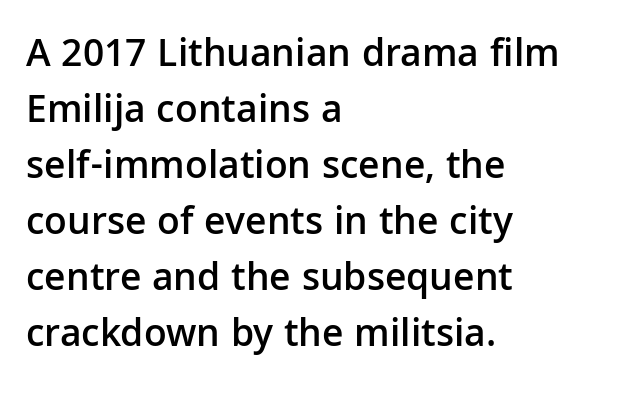
The image shows 40 px semibold sans-serif type, upright; set left-aligned, normal line spacing (1.4x), normal letter spacing, not underlined; low stroke contrast and a medium x-height.
